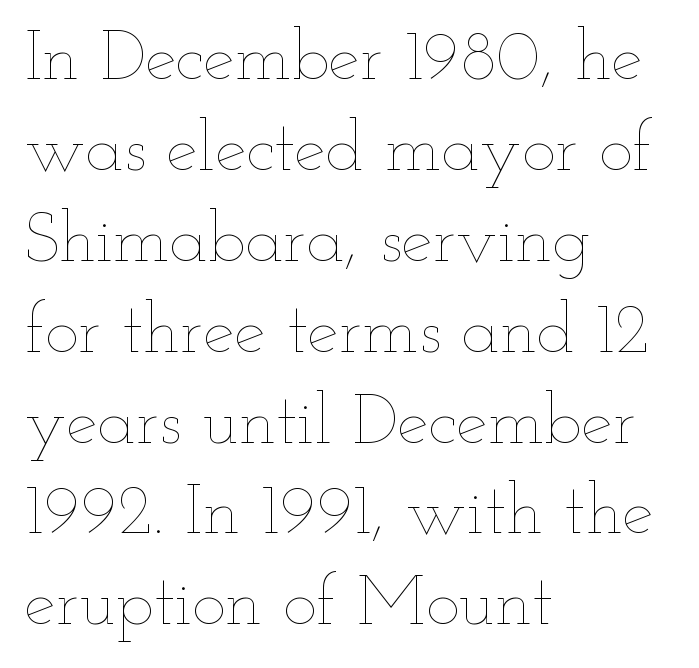
Type without underlining. Every stem runs plumb, perpendicular to the baseline. Unbolded letterforms with no extra heft. Glyph-to-glyph distance matches everyday printed text. The letters advance in unequal steps, a hallmark of proportional type.
